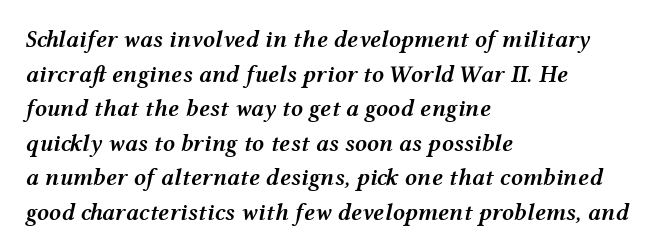
Characters follow at the spacing the type designer built in. The block of text has a typical density, with ordinary space between rows. Horizontal alignment here is leftward, the default for most running prose. Quick note: italic. The area under the type is left untouched.
